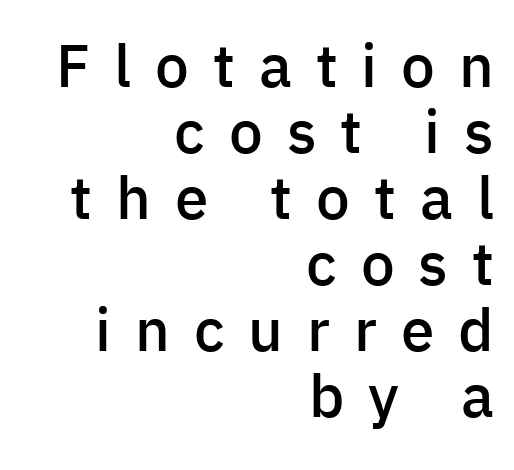
{"serif": "no", "italic": "no", "bold": "semi", "weight": "semibold", "width": "normal", "stroke_contrast": "low", "x_height": "medium", "monospaced": "no", "underline": "no", "align": "right", "line_spacing": "tight", "line_spacing_ratio": 1.1, "letter_spacing": "wide", "letter_spacing_em": 0.4, "glyph_px": 60}
